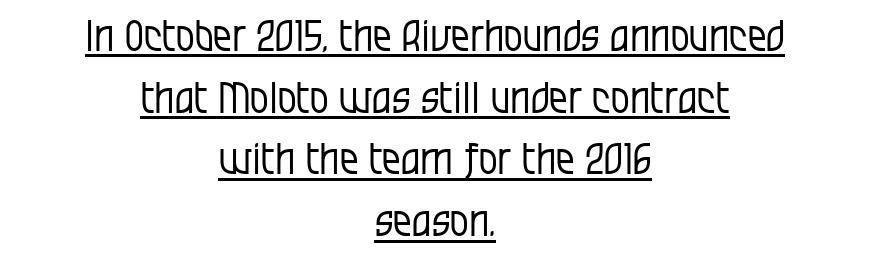
Q: Is the text bold? A: No.
Q: Is the text italic (slanted)? A: No, it is upright.
Q: Is the typeface a serif or a sans-serif typeface? A: Sans-serif.
Q: Is the text underlined? A: Yes.
Q: How is the paragraph aligned? A: Centered.
Q: Is the spacing between letters normal or unusually wide? A: Normal.
Q: Is the spacing between lines tight, normal or loose? A: Normal.
Q: Width (condensed, normal, or wide)? A: Condensed.
Q: Stroke contrast? A: Low.
Q: x-height? A: Large.
Q: Monospaced? A: No.
